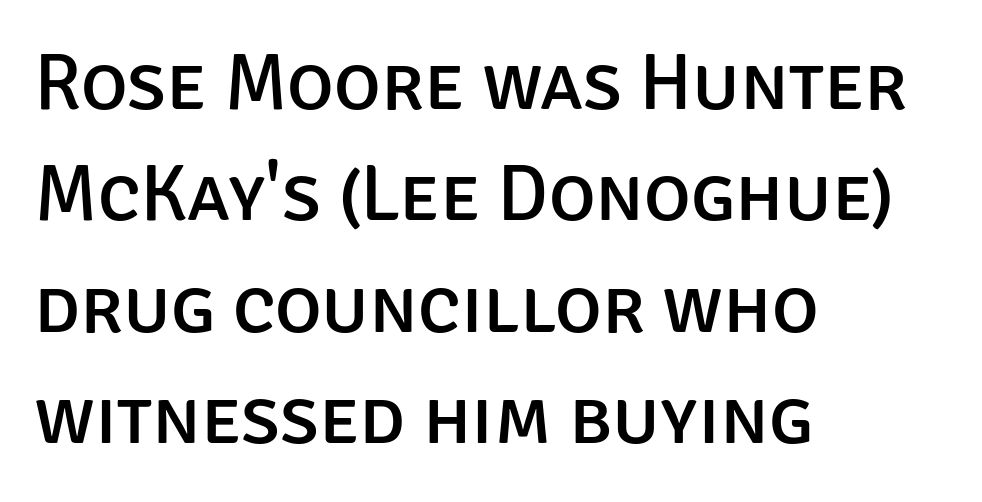
Character widths vary here, with narrow letters taking less room than wide ones. The letters stand upright; this is a roman face. The passage shown stacks its lines at a standard gap. Leftover space on each line is placed entirely after the last word.
